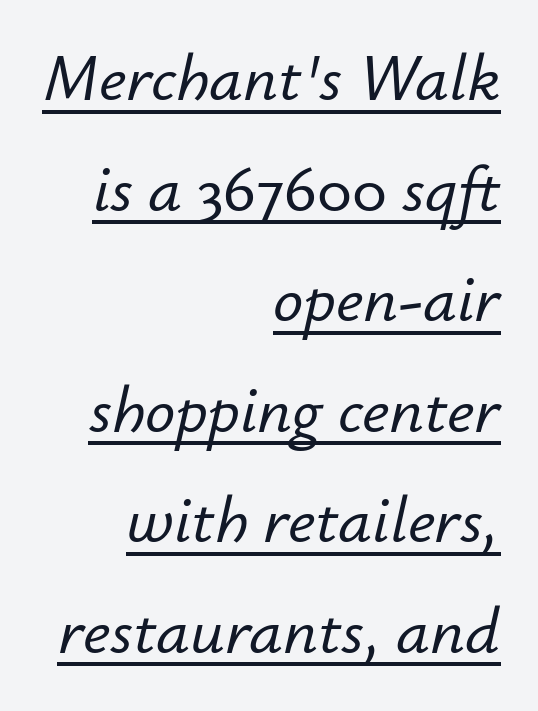
{"italic": "yes", "lean": "right", "slant_degrees": 12, "width": "normal", "stroke_contrast": "low", "x_height": "small", "monospaced": "no", "underline": "yes", "align": "right", "line_spacing": "normal", "line_spacing_ratio": 1.65, "letter_spacing": "normal", "letter_spacing_em": 0.0, "glyph_px": 67}
